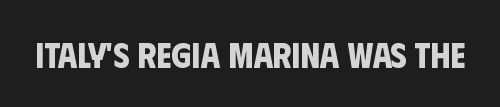
The image shows 35 px bold, condensed sans-serif type; set normal letter spacing, not underlined; low stroke contrast and a large x-height.
